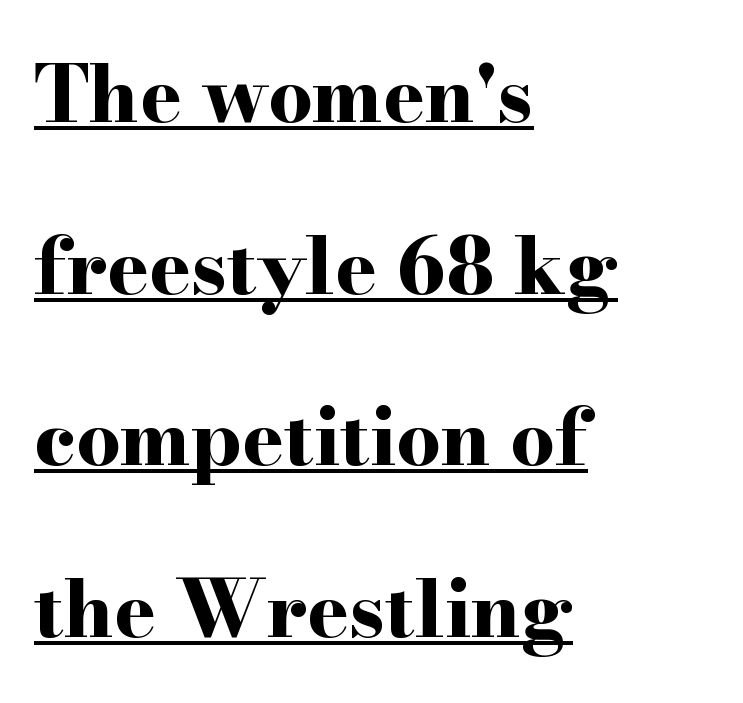
The vertical gap from one line to the next is large. Does the type have serifs? Yes, each stem ends in a small foot. Bold? Absolutely — the strokes are thick and heavy. A typesetter would call this proportional, since set widths differ per character. This rendering features underlined lettering.
